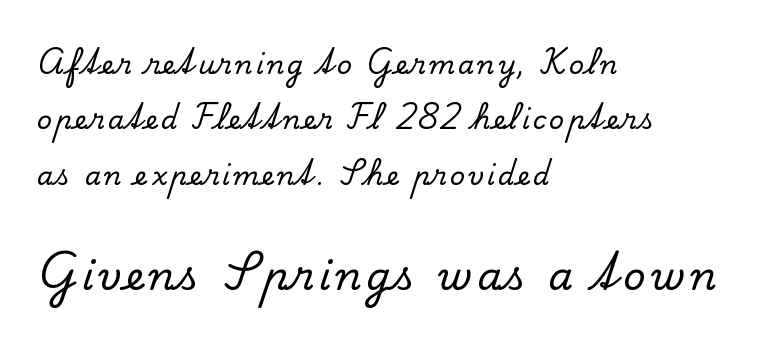
Q: Is the text italic (slanted)? A: Yes.
Q: Is the typeface a serif or a sans-serif typeface? A: Serif.
Q: Is the text underlined? A: No.
Q: How is the paragraph aligned? A: Left-aligned.
Q: Is the spacing between lines tight, normal or loose? A: Loose.
Q: Which block of text is set in a larger size, the first (top) or the second (bottom)? A: The second (bottom) one.
Q: Width (condensed, normal, or wide)? A: Normal.
Q: Stroke contrast? A: Low.
Q: x-height? A: Small.
Q: Monospaced? A: No.
